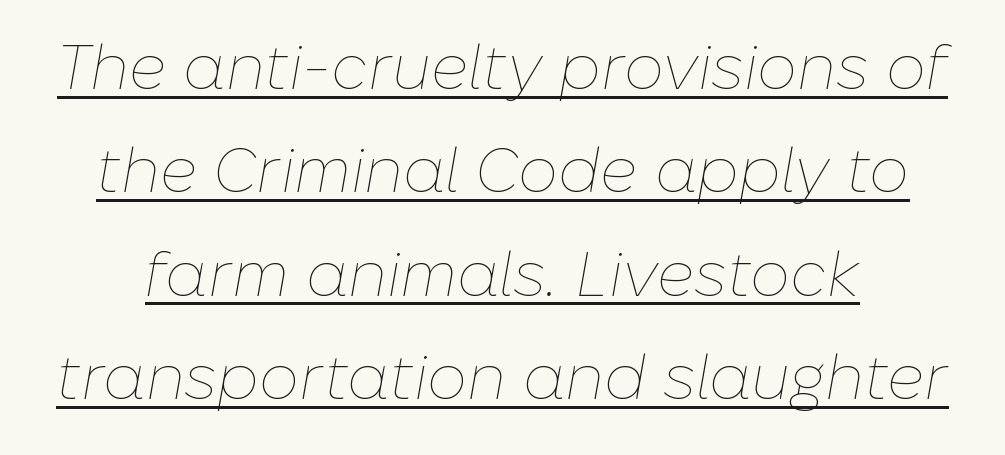
The rendering uses the underline text-decoration. In terms of leading, this rendering sits right in the middle. No letter is thick-stroked: the sample isn't bold. Rendered with sloped, italic letterforms. The face used here is proportionally spaced, like ordinary book or web type.
